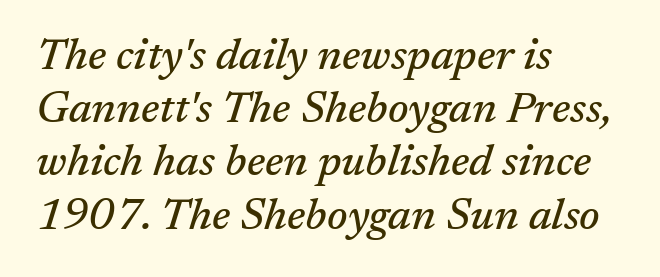
The image shows 44 px serif type, italic (leaning right); set left-aligned, line spacing 1.21x, normal letter spacing, not underlined; medium stroke contrast and a medium x-height.
